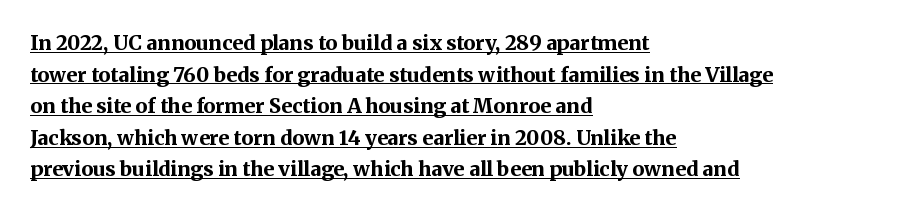
What's the leading like? Ordinary, nothing unusual. Posture: straight, roman, zero tilt. Somebody hit Ctrl+U on this one — the words are underlined. Bold? Absolutely — the strokes are thick and heavy.
